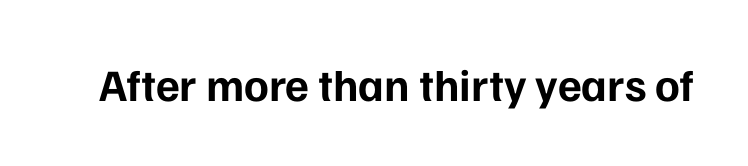
Students, note that the glyphs here touch the page at normal intervals. Varying glyph widths throughout — classic text-font behaviour. Typographically, this falls in the sans-serif category. Thick stems and heavy bowls — unmistakably bold. The letters stand straight up with perfectly vertical stems. The zone under the glyphs is completely vacant.
